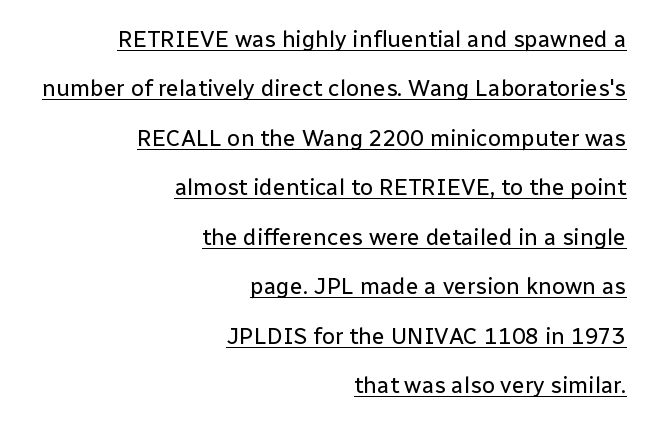
The image shows 23 px text type, upright; set right-aligned, loose line spacing (2.15x), normal letter spacing, underlined.
